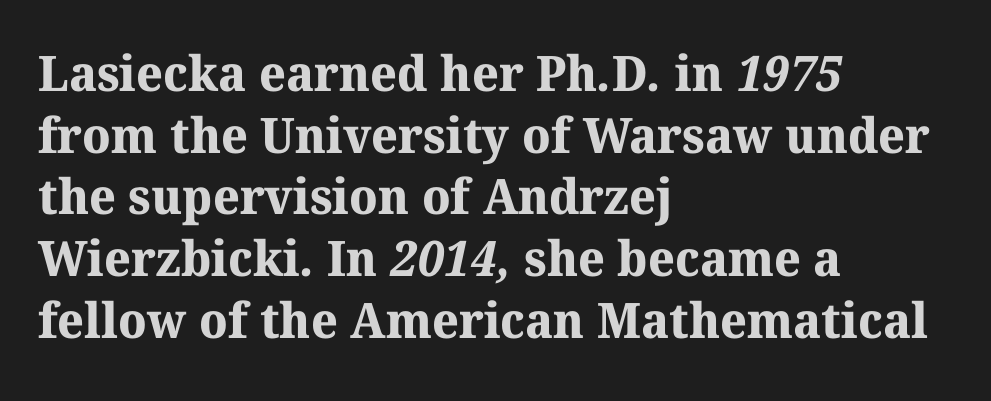
Q: Is the text bold? A: Yes.
Q: Is the typeface a serif or a sans-serif typeface? A: Serif.
Q: Is the text underlined? A: No.
Q: How is the paragraph aligned? A: Left-aligned.
Q: Is the spacing between letters normal or unusually wide? A: Normal.
Q: Is the spacing between lines tight, normal or loose? A: Normal.
Q: Width (condensed, normal, or wide)? A: Normal.
Q: Stroke contrast? A: Medium.
Q: x-height? A: Medium.
Q: Monospaced? A: No.
